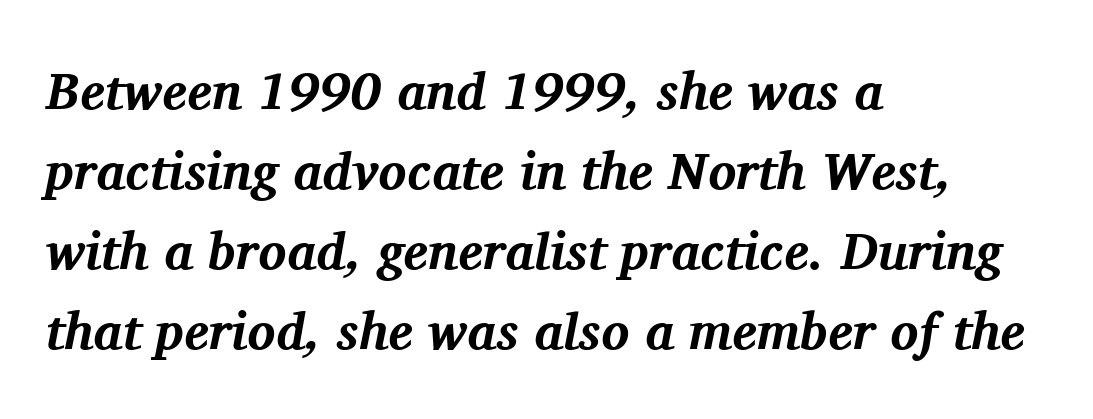
The image shows 52 px bold serif type, italic (leaning right); set left-aligned, normal line spacing (1.54x), normal letter spacing, not underlined; medium stroke contrast and a medium x-height.
